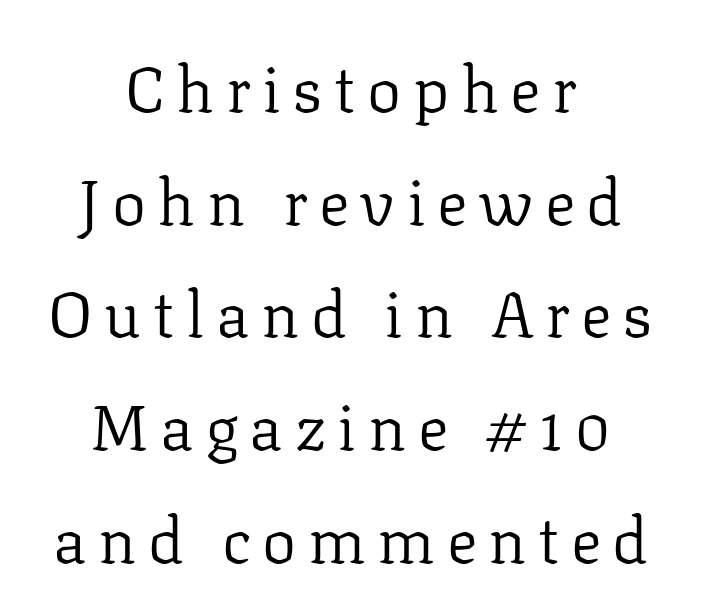
Weight: in the light-to-regular range. Is this a fixed-width face? No — the glyphs have proportional, varying widths. The font family rendered here belongs to the serif group. Which margin do the lines hug? Neither — every line sits in the middle. Rule under the text: the space is simply empty. It's the straight-up-and-down kind of type.
